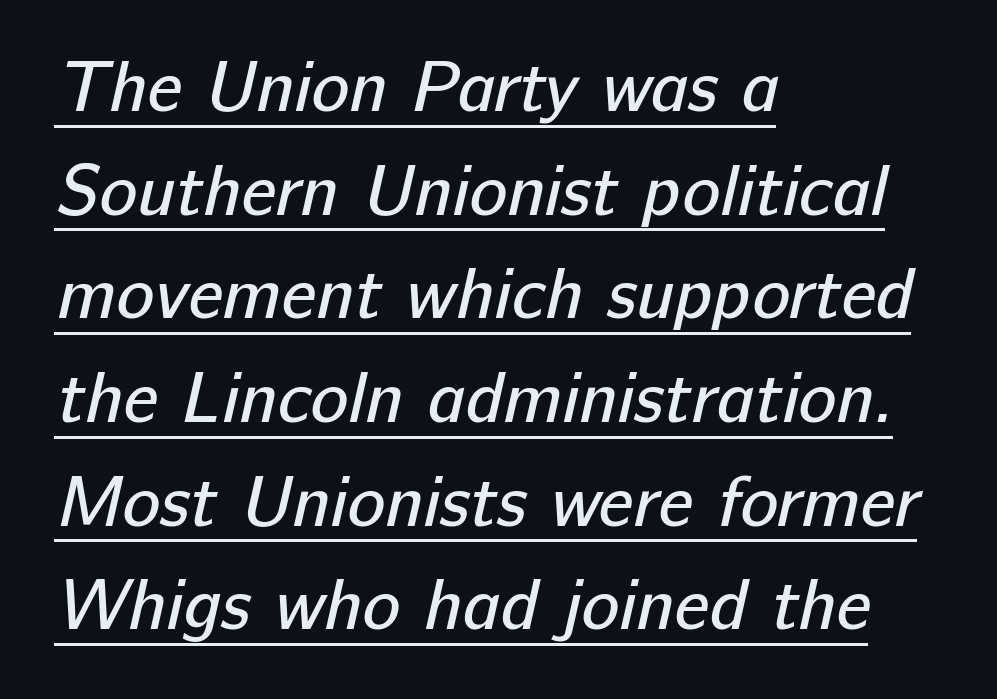
Q: Is the text bold? A: No.
Q: Is the typeface a serif or a sans-serif typeface? A: Sans-serif.
Q: Is the text underlined? A: Yes.
Q: How is the paragraph aligned? A: Left-aligned.
Q: Is the spacing between letters normal or unusually wide? A: Normal.
Q: Is the spacing between lines tight, normal or loose? A: Normal.
Q: Width (condensed, normal, or wide)? A: Normal.
Q: Stroke contrast? A: Low.
Q: x-height? A: Medium.
Q: Monospaced? A: No.
